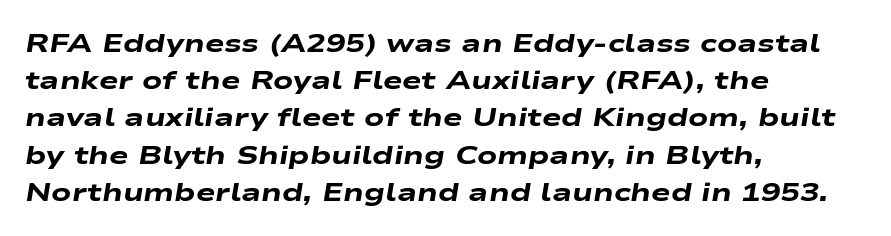
The image shows 26 px bold type, italic (leaning right); set left-aligned, normal line spacing (1.43x), normal letter spacing, not underlined.
